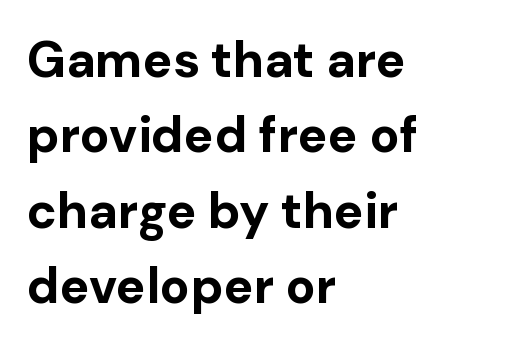
{"serif": "no", "italic": "no", "bold": "yes", "weight": "bold", "width": "normal", "stroke_contrast": "low", "x_height": "medium", "monospaced": "no", "underline": "no", "align": "left", "line_spacing": "normal", "line_spacing_ratio": 1.51, "letter_spacing": "normal", "letter_spacing_em": 0.0, "glyph_px": 50}
